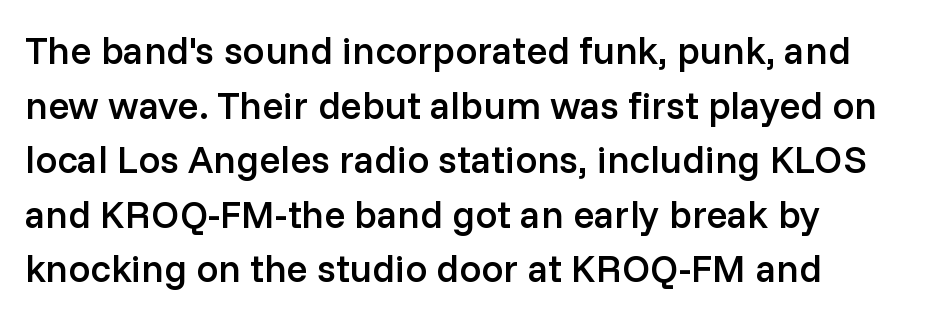
The lines sit at an ordinary, default distance from one another. These lines are set flush left with a ragged right edge. Nothing unusual about the tracking: characters are spaced as the font intends. The glyphs are unaccompanied by any horizontal stroke below them.
